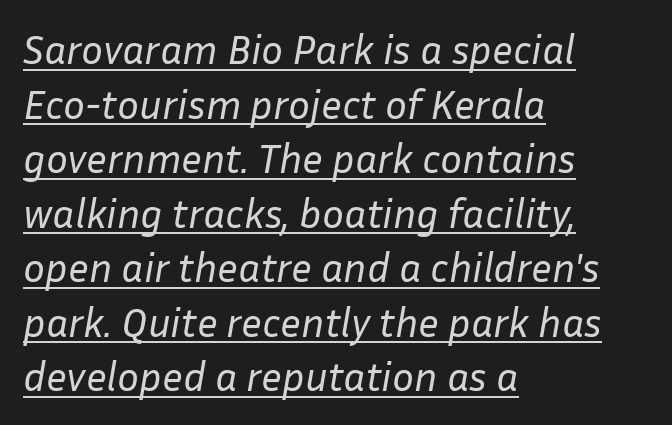
Q: Is the text bold? A: No.
Q: Is the text italic (slanted)? A: Yes, it leans right by about 10 degrees.
Q: Is the text underlined? A: Yes.
Q: How is the paragraph aligned? A: Left-aligned.
Q: Is the spacing between letters normal or unusually wide? A: Normal.
Q: Is the spacing between lines tight, normal or loose? A: Normal.
Q: Width (condensed, normal, or wide)? A: Normal.
Q: Stroke contrast? A: Low.
Q: x-height? A: Medium.
Q: Monospaced? A: No.
